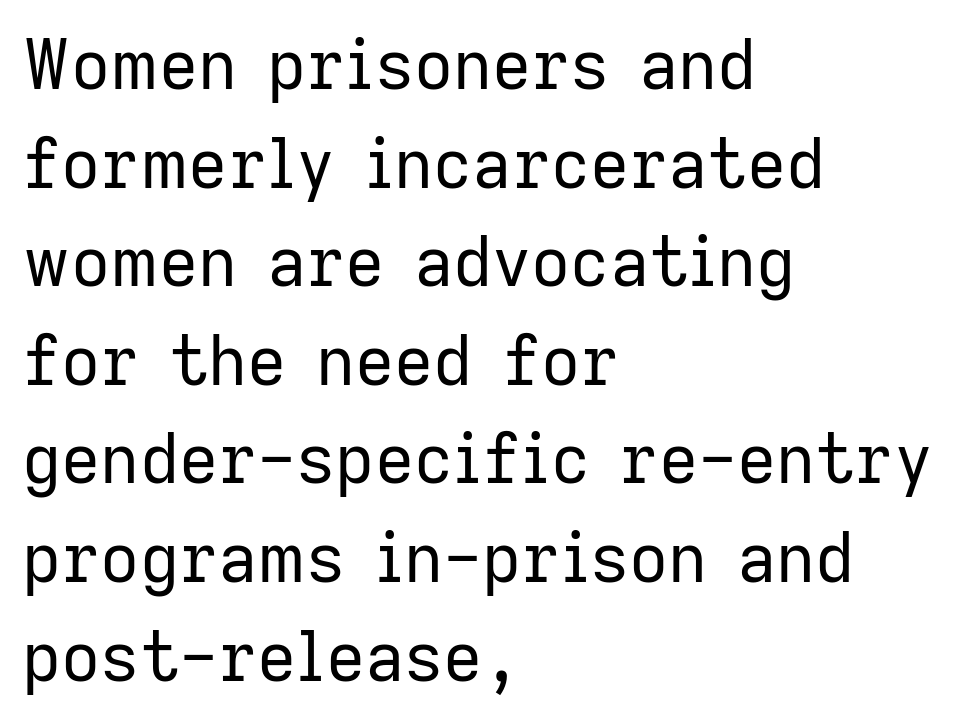
{"serif": "no", "italic": "no", "bold": "no", "weight": "regular", "width": "normal", "stroke_contrast": "low", "x_height": "medium", "monospaced": "no", "underline": "no", "align": "left", "line_spacing": "normal", "line_spacing_ratio": 1.45, "letter_spacing": "normal", "letter_spacing_em": 0.0, "glyph_px": 68}
